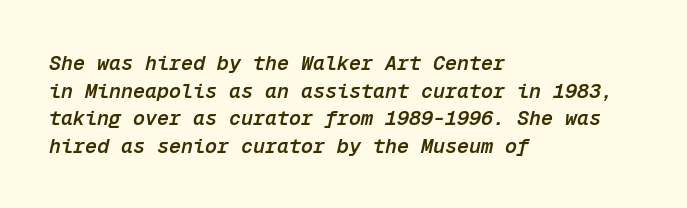
{"italic": "yes", "lean": "right", "slant_degrees": 12, "bold": "semi", "underline": "no", "align": "left", "line_spacing": "normal", "line_spacing_ratio": 1.38, "letter_spacing": "normal", "letter_spacing_em": 0.0, "glyph_px": 20}
